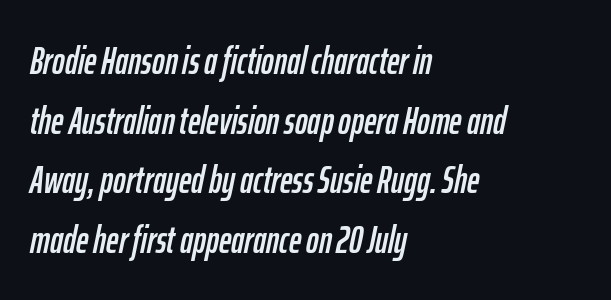
{"italic": "yes", "lean": "right", "slant_degrees": 12, "width": "condensed", "stroke_contrast": "low", "x_height": "medium", "monospaced": "no", "underline": "no", "align": "left", "line_spacing": "normal", "line_spacing_ratio": 1.57, "letter_spacing": "normal", "letter_spacing_em": 0.0, "glyph_px": 38}
